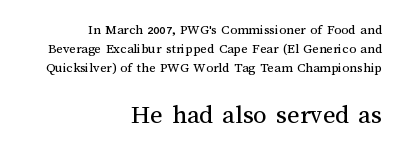
Notice how the passage keeps a crisp vertical edge on the right only. The strokes are not fattened; the text isn't bold. Ordinary non-slanted type is in use. Honestly, the row spacing looks completely unremarkable. You could call the tracking neutral — neither tight nor loose. Type without underlining.
